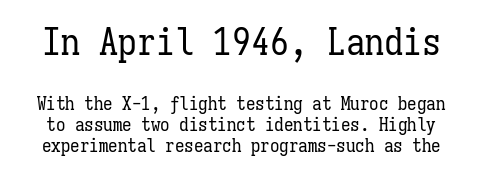
Q: Is the text bold? A: No.
Q: Is the text italic (slanted)? A: No, it is upright.
Q: Is the text underlined? A: No.
Q: Is the spacing between letters normal or unusually wide? A: Normal.
Q: Is the spacing between lines tight, normal or loose? A: Tight.
Q: Which block of text is set in a larger size, the first (top) or the second (bottom)? A: The first (top) one.
Q: Width (condensed, normal, or wide)? A: Condensed.
Q: Stroke contrast? A: Low.
Q: x-height? A: Medium.
Q: Monospaced? A: Yes.
